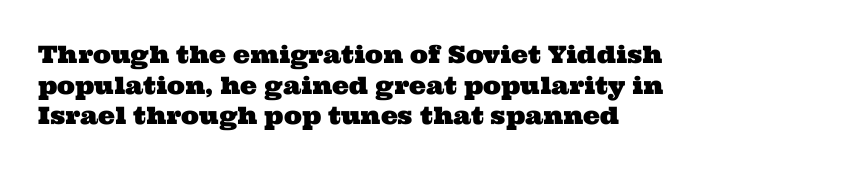
The image shows 24 px text type; set left-aligned, normal line spacing (1.28x), normal letter spacing, not underlined.
